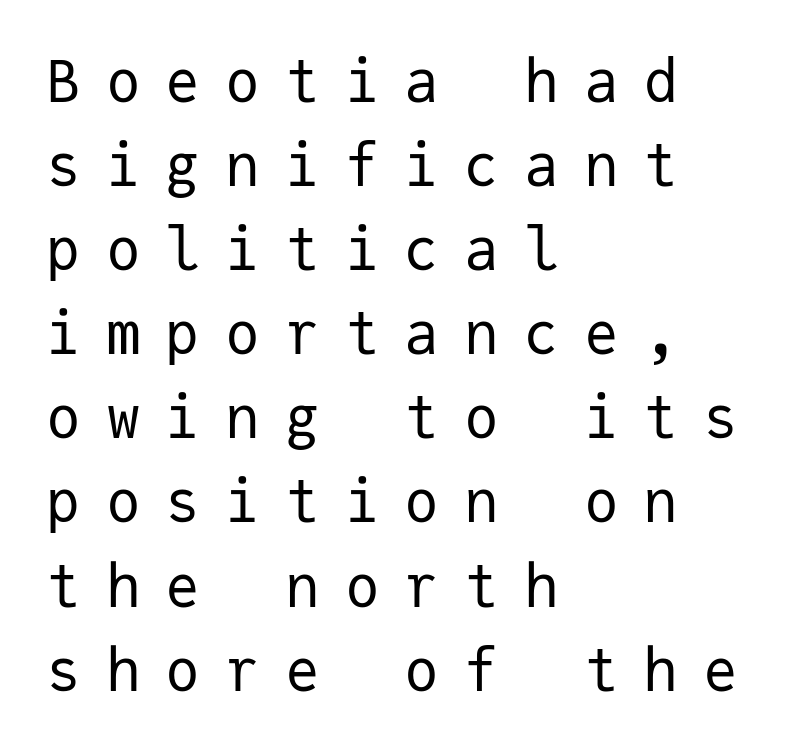
The letters march in equal steps, a hallmark of fixed-pitch type. A quiet, ordinary-to-light weight characterises the typeface. The face used here is rendered with a markedly widened letterfit. Casual observation: everything's shoved over to the left. The gap between lines stays unmarked.
